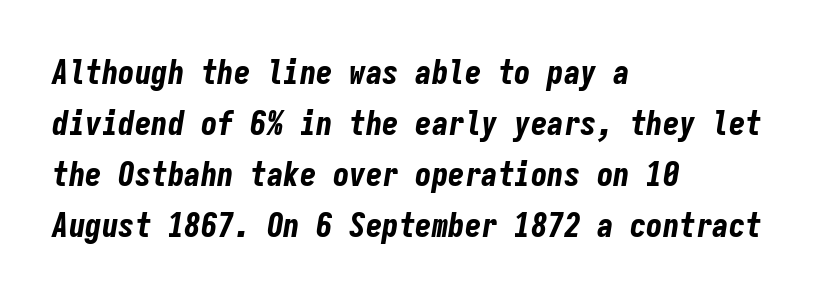
Looking at the ascenders, they clearly lean. Do the characters align in a grid? Yes, the font is monospaced. Glyph-to-glyph distance matches everyday printed text. Line spacing here is normal.
